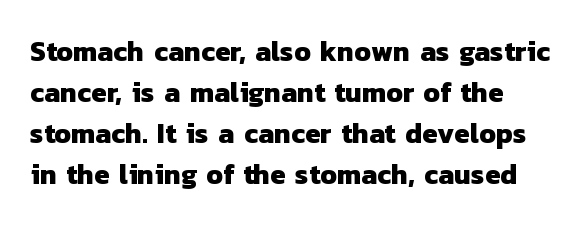
The image shows 28 px heavy sans-serif type; set normal line spacing (1.46x), normal letter spacing, not underlined; low stroke contrast and a medium x-height.
